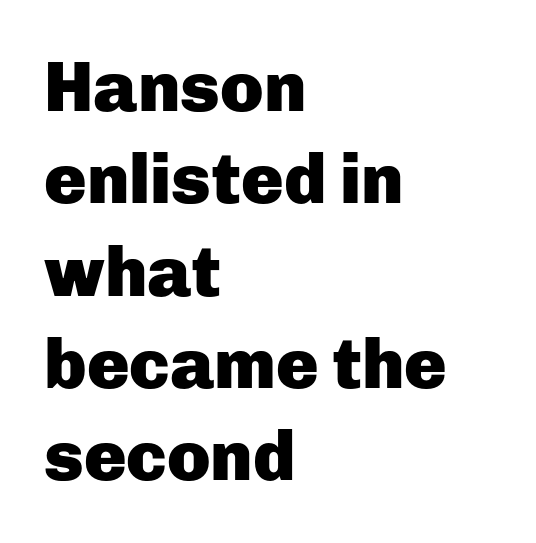
The designer left line spacing at the default. The strip under each line holds only bare page. Compared with typical body copy, the letter spacing here is the same. These lines are composed in type without serifs. Think of a printed novel: that variable character pitch is what you see here.
